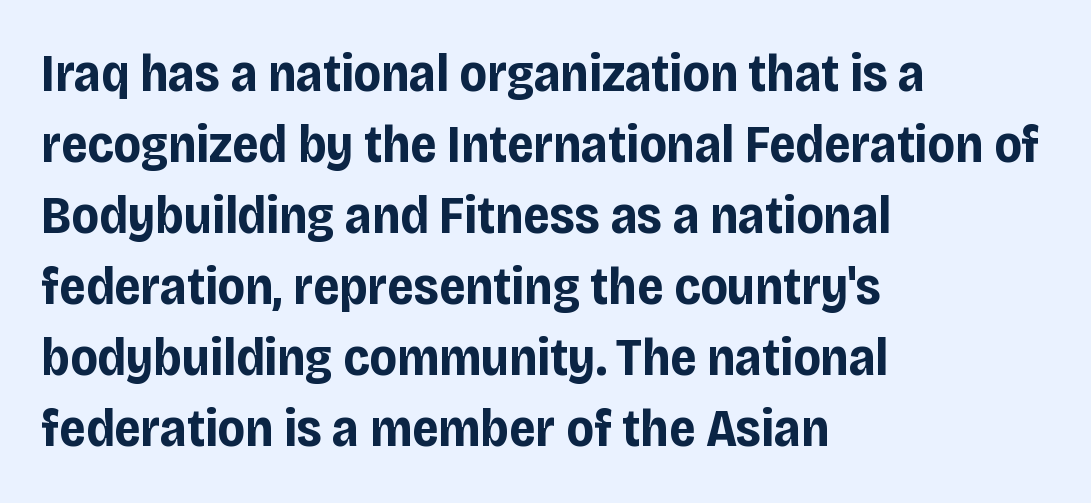
The image shows 53 px bold, condensed sans-serif type, upright; set left-aligned, normal line spacing (1.34x), normal letter spacing, not underlined; low stroke contrast and a large x-height.
